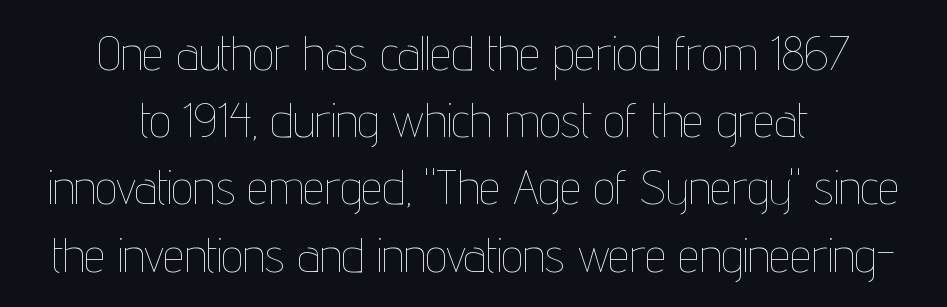
The image shows 48 px thin, condensed type, upright; set centered, normal line spacing (1.4x), normal letter spacing, not underlined; low stroke contrast and a medium x-height.
